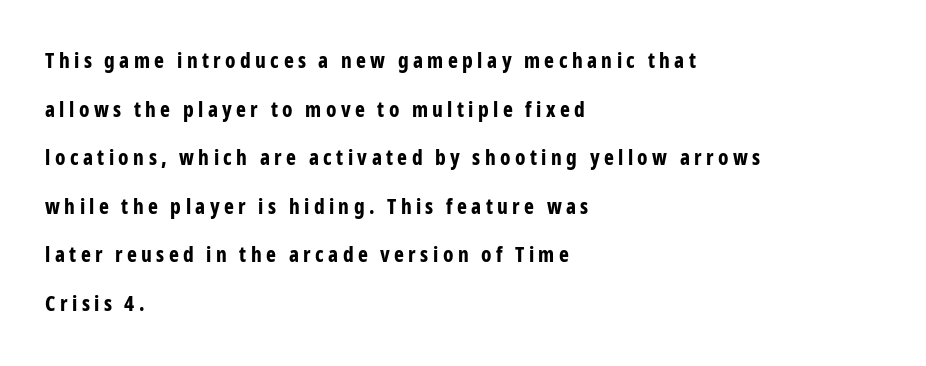
The image shows 21 px bold type, upright; set left-aligned, loose line spacing (2.31x), unusually wide letter spacing (+0.21 em), not underlined.
